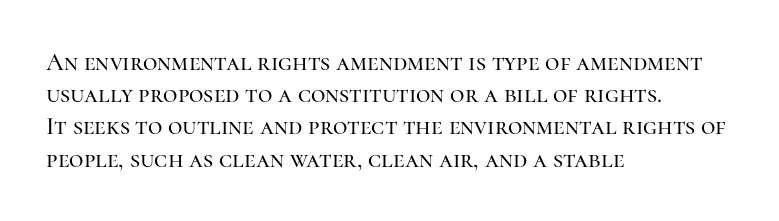
The image shows 25 px text type, upright; set left-aligned, normal line spacing (1.29x), normal letter spacing, not underlined.
